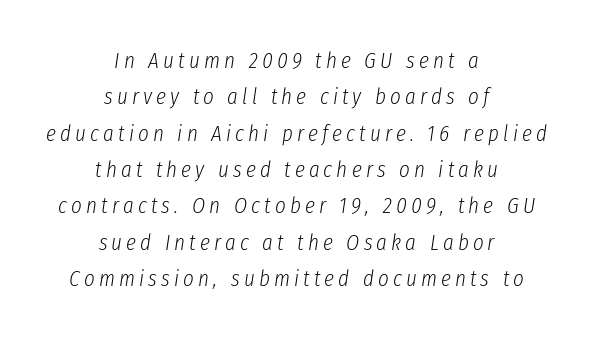
The image shows 23 px text type, italic (leaning right); set centered, normal line spacing (1.58x), not underlined.
